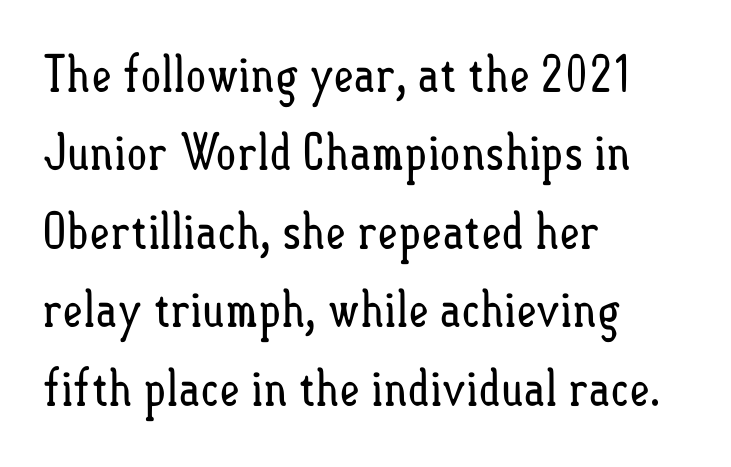
{"italic": "no", "bold": "no", "weight": "regular", "width": "condensed", "stroke_contrast": "low", "x_height": "small", "monospaced": "no", "underline": "no", "align": "left", "line_spacing": "normal", "line_spacing_ratio": 1.57, "letter_spacing": "normal", "letter_spacing_em": 0.0, "glyph_px": 50}
